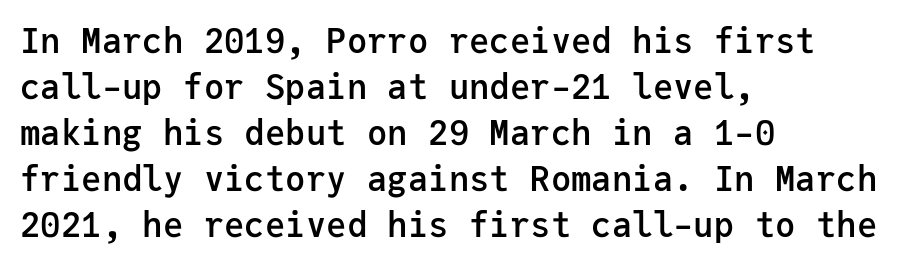
The paragraph shown leans on its left margin. Unlike italic type, these characters show no tilt at all. Normally led — the rows are evenly, conventionally spaced. A typesetter would call this zero additional tracking. The passage shown is not underscored anywhere.
